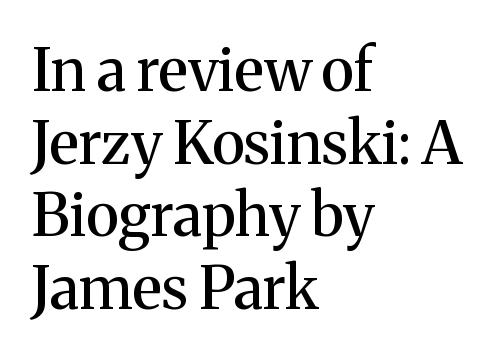
Q: Is the text italic (slanted)? A: No, it is upright.
Q: Is the typeface a serif or a sans-serif typeface? A: Serif.
Q: Is the text underlined? A: No.
Q: How is the paragraph aligned? A: Left-aligned.
Q: Is the spacing between letters normal or unusually wide? A: Normal.
Q: Width (condensed, normal, or wide)? A: Normal.
Q: Stroke contrast? A: Medium.
Q: x-height? A: Medium.
Q: Monospaced? A: No.
